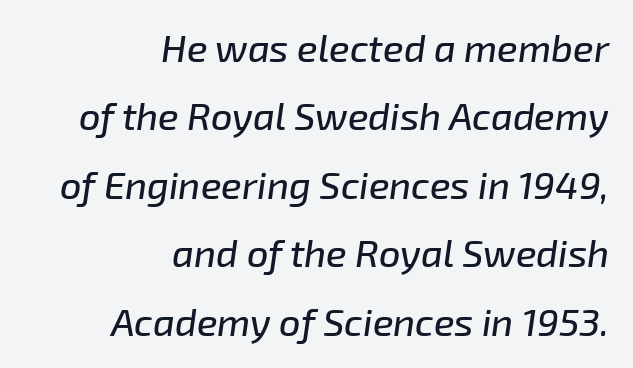
The rendering keeps characters at their native spacing. The axis of the letterforms is tilted away from vertical. Decoration check: the copy has no underline. Think of a printed novel: that variable character pitch is what you see here. Does the copy run flush right? Yes — the right margin is perfectly even.
